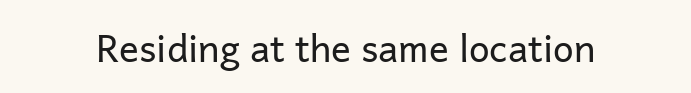
Weight: not bold — regular or lighter. Here the designer chose a conventional face with non-uniform glyph widths. The passage shown is typeset with a sans-serif family. The glyphs are unaccompanied by any horizontal stroke below them. The typography opts for an upright posture over an oblique one. Honestly, the letter spacing is just normal — you wouldn't notice it.
